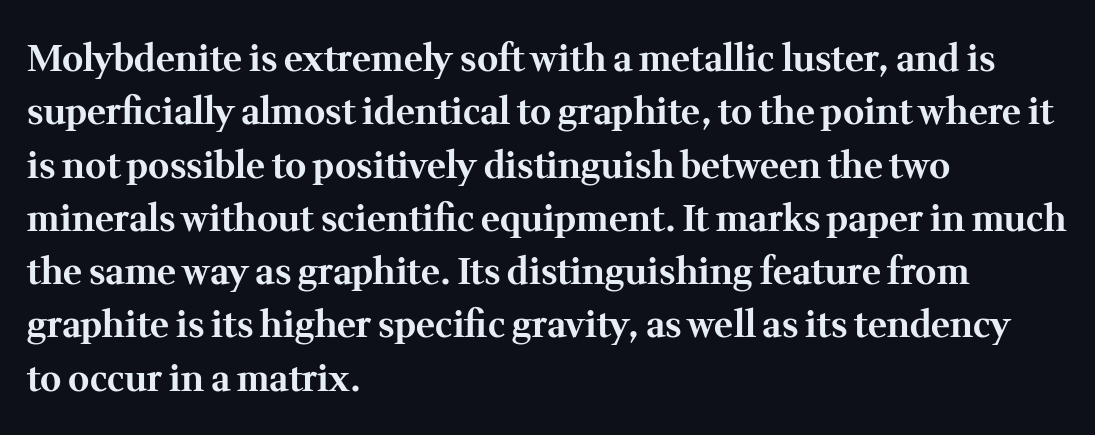
The image shows 36 px bold serif type, upright; set left-aligned, normal line spacing (1.48x), normal letter spacing, not underlined; medium stroke contrast and a medium x-height.
